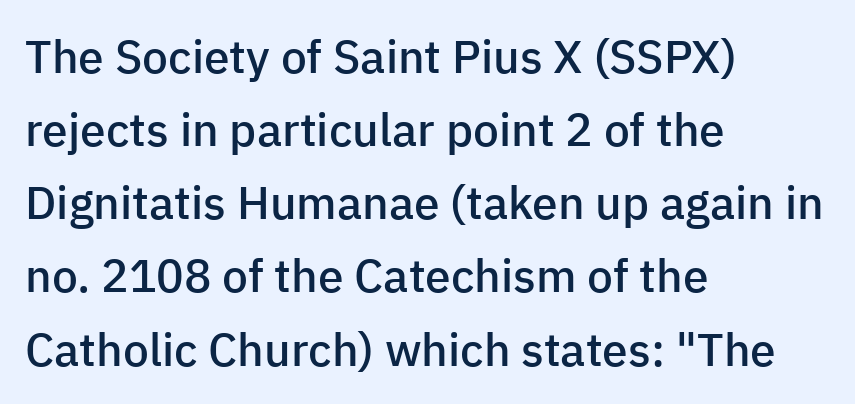
{"serif": "no", "italic": "no", "bold": "semi", "weight": "semibold", "width": "normal", "stroke_contrast": "low", "x_height": "medium", "monospaced": "no", "underline": "no", "align": "left", "line_spacing": "normal", "line_spacing_ratio": 1.59, "letter_spacing": "normal", "letter_spacing_em": 0.0, "glyph_px": 46}
